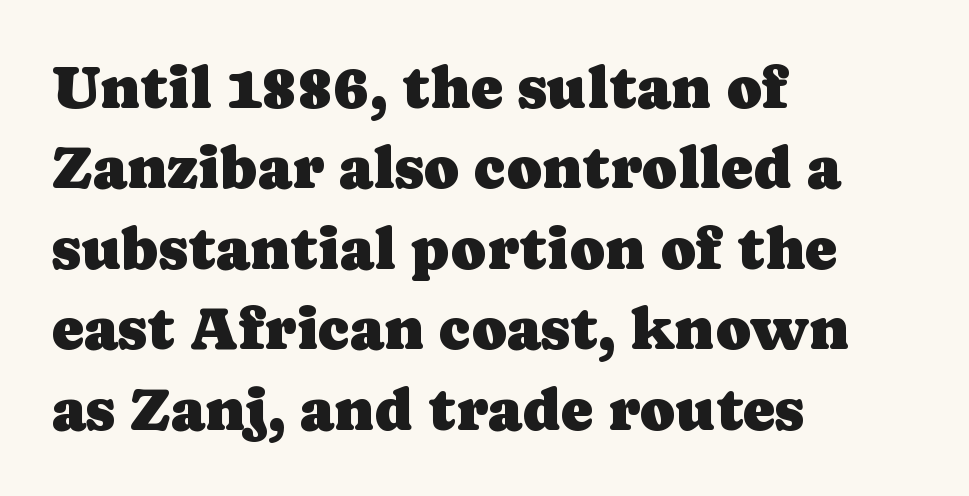
{"serif": "yes", "italic": "no", "width": "normal", "stroke_contrast": "low", "x_height": "medium", "monospaced": "no", "underline": "no", "align": "left", "line_spacing": "normal", "line_spacing_ratio": 1.34, "letter_spacing": "normal", "letter_spacing_em": 0.0, "glyph_px": 60}
